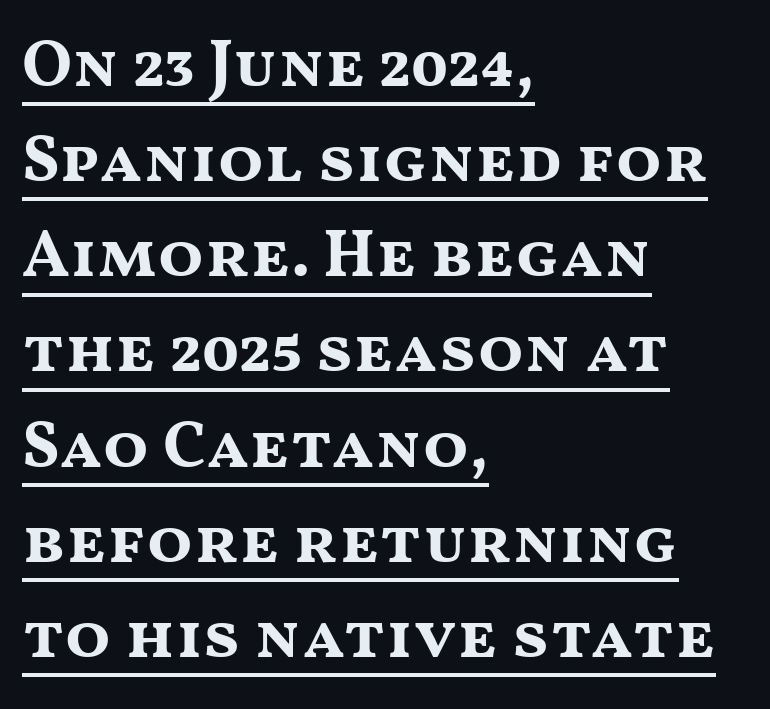
Compared with typical paragraphs, the rows here are spaced about the same. Standard letterfit; no display-style spreading of the glyphs. Looks like regular typesetting: each glyph gets only the width it needs. The setting favours the left margin, as ordinary paragraphs usually do. These lines carry a lot of weight — the face is fully bold.
